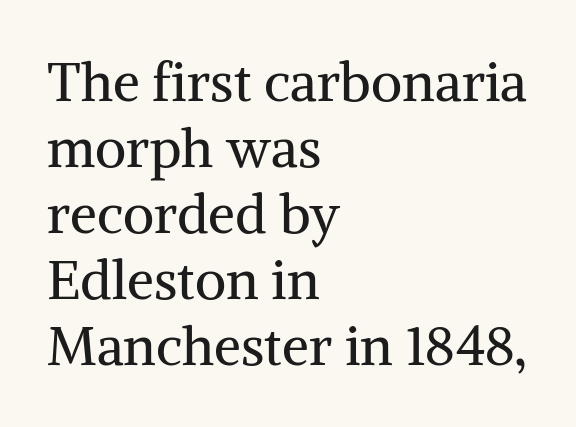
Descender tails drop into unmarked territory. Glyph-to-glyph distance matches everyday printed text. The compositor pushed each line to the left boundary. The passage shown is typed in a proportional face where columns would drift.
